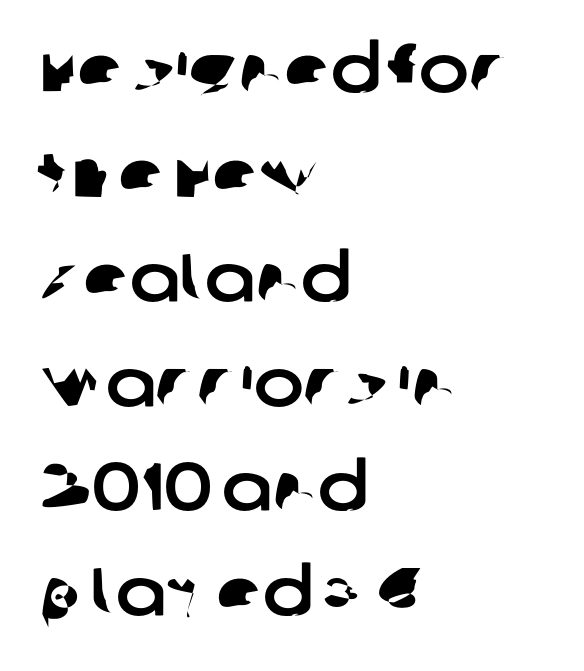
{"serif": "no", "width": "normal", "stroke_contrast": "low", "x_height": "large", "monospaced": "no", "underline": "no", "align": "left", "line_spacing": "normal", "line_spacing_ratio": 1.56, "letter_spacing": "normal", "letter_spacing_em": 0.0, "glyph_px": 67}
